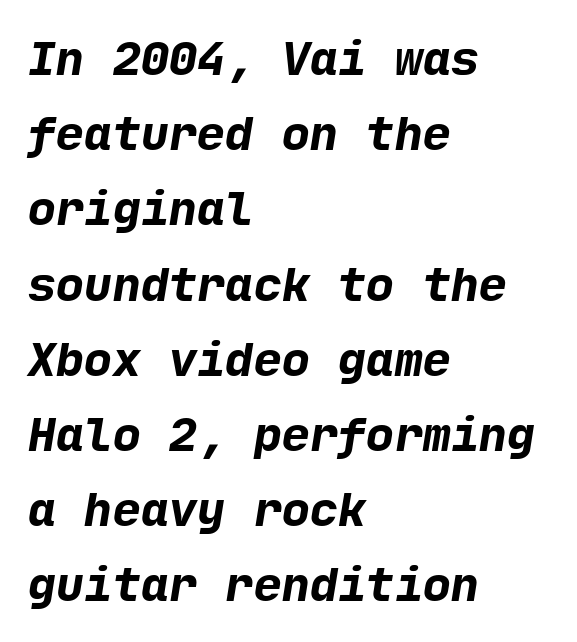
Q: Is the text bold? A: Yes.
Q: Is the typeface a serif or a sans-serif typeface? A: Sans-serif.
Q: Is the text underlined? A: No.
Q: How is the paragraph aligned? A: Left-aligned.
Q: Is the spacing between letters normal or unusually wide? A: Normal.
Q: Is the spacing between lines tight, normal or loose? A: Normal.
Q: Width (condensed, normal, or wide)? A: Normal.
Q: Stroke contrast? A: Low.
Q: x-height? A: Medium.
